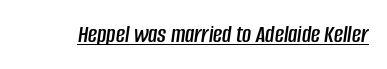
Q: Is the text italic (slanted)? A: Yes, it leans right by about 8 degrees.
Q: Is the text underlined? A: Yes.
Q: Is the spacing between letters normal or unusually wide? A: Normal.
